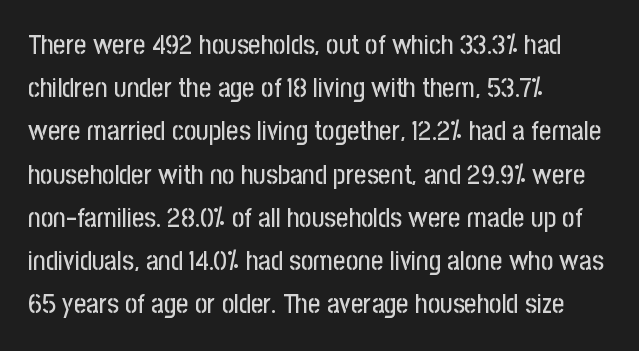
Q: Is the text italic (slanted)? A: No, it is upright.
Q: Is the text underlined? A: No.
Q: How is the paragraph aligned? A: Left-aligned.
Q: Is the spacing between letters normal or unusually wide? A: Normal.
Q: Is the spacing between lines tight, normal or loose? A: Normal.
